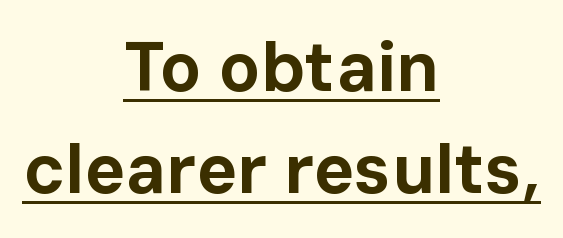
Q: Is the text bold? A: Yes.
Q: Is the text italic (slanted)? A: No, it is upright.
Q: Is the typeface a serif or a sans-serif typeface? A: Sans-serif.
Q: Is the text underlined? A: Yes.
Q: How is the paragraph aligned? A: Centered.
Q: Is the spacing between letters normal or unusually wide? A: Normal.
Q: Is the spacing between lines tight, normal or loose? A: Normal.
Q: Width (condensed, normal, or wide)? A: Normal.
Q: Stroke contrast? A: Low.
Q: x-height? A: Medium.
Q: Monospaced? A: No.
